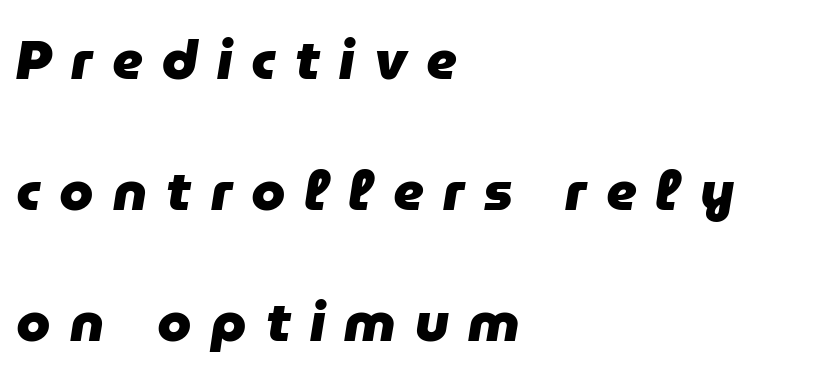
Q: Is the text bold? A: Yes.
Q: Is the text italic (slanted)? A: Yes, it leans right by about 9 degrees.
Q: Is the text underlined? A: No.
Q: How is the paragraph aligned? A: Left-aligned.
Q: Is the spacing between letters normal or unusually wide? A: Unusually wide.
Q: Is the spacing between lines tight, normal or loose? A: Loose.
Q: Width (condensed, normal, or wide)? A: Normal.
Q: Stroke contrast? A: Low.
Q: x-height? A: Medium.
Q: Monospaced? A: No.
